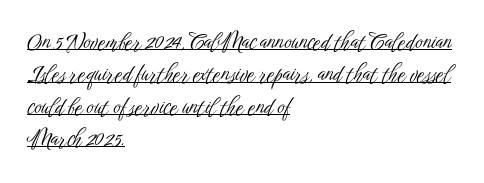
You can see a thin bar hugging the bottom of the glyphs. The typesetting does not lean heavy: it is not bold. Leftover space on each line is placed entirely after the last word.
